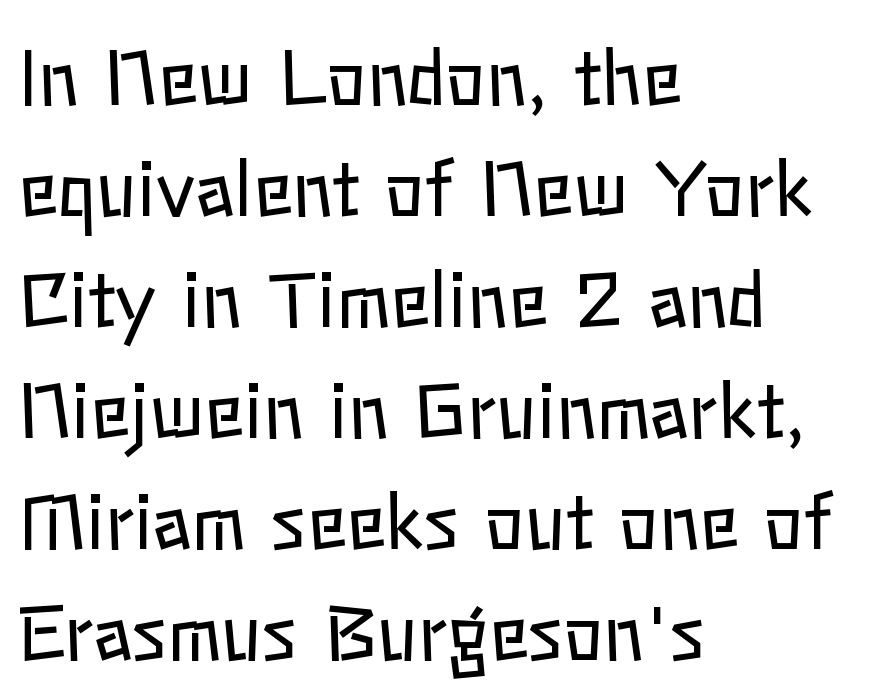
Q: Is the text bold? A: No.
Q: Is the text italic (slanted)? A: No, it is upright.
Q: Is the text underlined? A: No.
Q: How is the paragraph aligned? A: Left-aligned.
Q: Is the spacing between letters normal or unusually wide? A: Normal.
Q: Is the spacing between lines tight, normal or loose? A: Normal.
Q: Width (condensed, normal, or wide)? A: Normal.
Q: Stroke contrast? A: Low.
Q: x-height? A: Medium.
Q: Monospaced? A: No.
